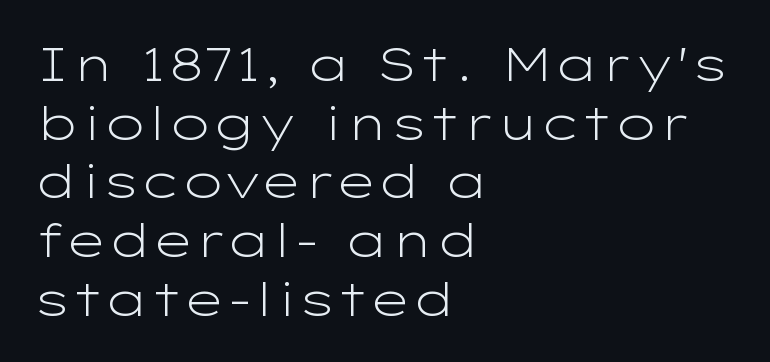
The image shows 47 px light, wide sans-serif type, upright; set left-aligned, normal line spacing (1.25x), normal letter spacing, not underlined; low stroke contrast and a medium x-height.
